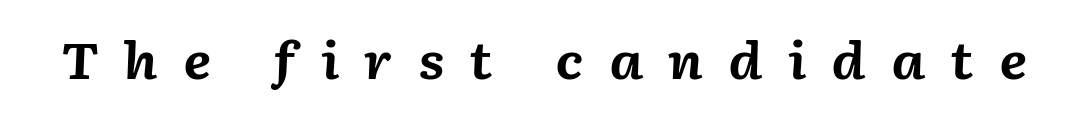
Q: Is the text bold? A: Yes.
Q: Is the text italic (slanted)? A: Yes, it leans right by about 2 degrees.
Q: Is the text underlined? A: No.
Q: Is the spacing between letters normal or unusually wide? A: Unusually wide.
Q: Width (condensed, normal, or wide)? A: Normal.
Q: Stroke contrast? A: Medium.
Q: x-height? A: Medium.
Q: Monospaced? A: No.
